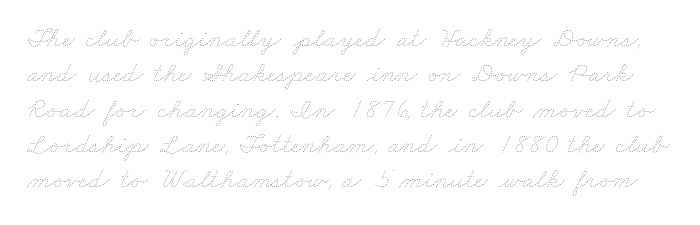
Q: Is the text bold? A: No.
Q: Is the text underlined? A: No.
Q: Is the spacing between letters normal or unusually wide? A: Normal.
Q: Is the spacing between lines tight, normal or loose? A: Normal.
Q: Width (condensed, normal, or wide)? A: Wide.
Q: Stroke contrast? A: Low.
Q: x-height? A: Small.
Q: Monospaced? A: No.
